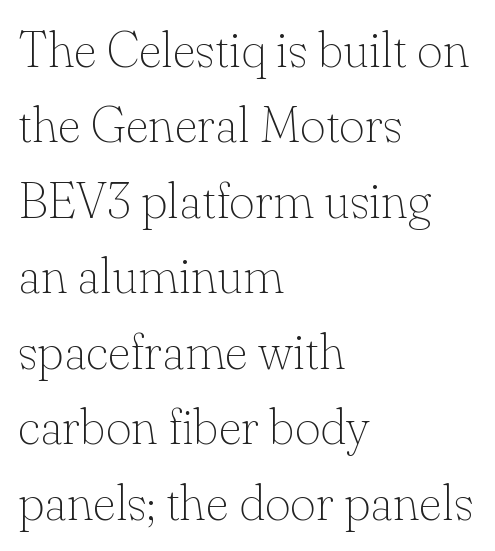
Character widths vary here, with narrow letters taking less room than wide ones. Caption: standard tracking, unaltered. It's the straight-up-and-down kind of type. Underline: absent.
